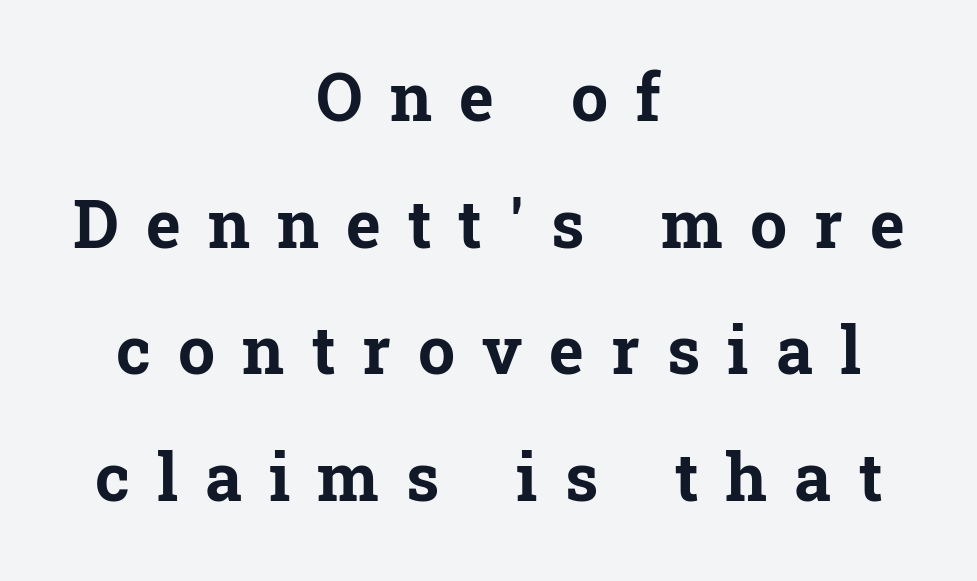
Q: Is the text bold? A: Yes.
Q: Is the text italic (slanted)? A: No, it is upright.
Q: Is the typeface a serif or a sans-serif typeface? A: Serif.
Q: Is the text underlined? A: No.
Q: How is the paragraph aligned? A: Centered.
Q: Is the spacing between letters normal or unusually wide? A: Unusually wide.
Q: Is the spacing between lines tight, normal or loose? A: Loose.
Q: Width (condensed, normal, or wide)? A: Normal.
Q: Stroke contrast? A: Low.
Q: x-height? A: Medium.
Q: Monospaced? A: No.
